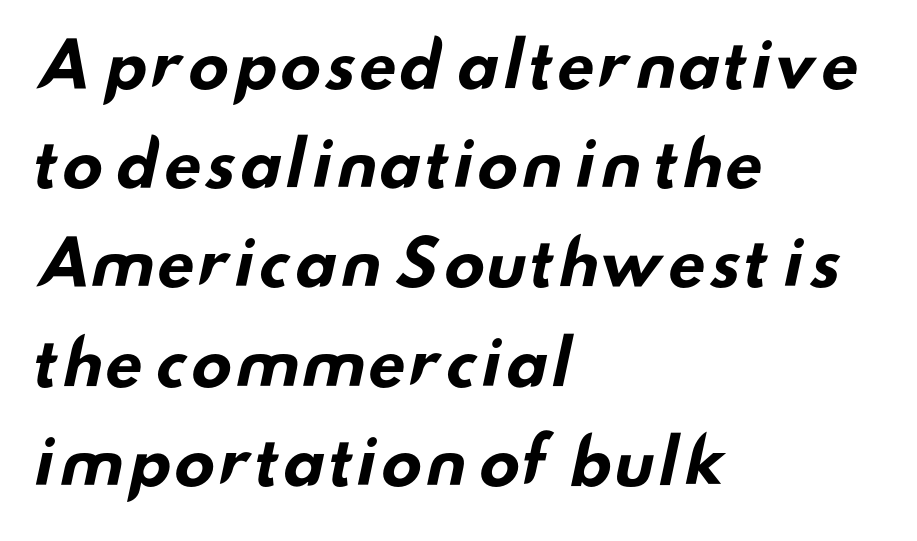
Look at the bottom of the vertical strokes: they stop flat, with no serifs. Caption: standard tracking, unaltered. Horizontally, the lines are justified to the leading edge only. Glance below the letters and you will spot only blank space. Heft: maximum for text — a bold.
